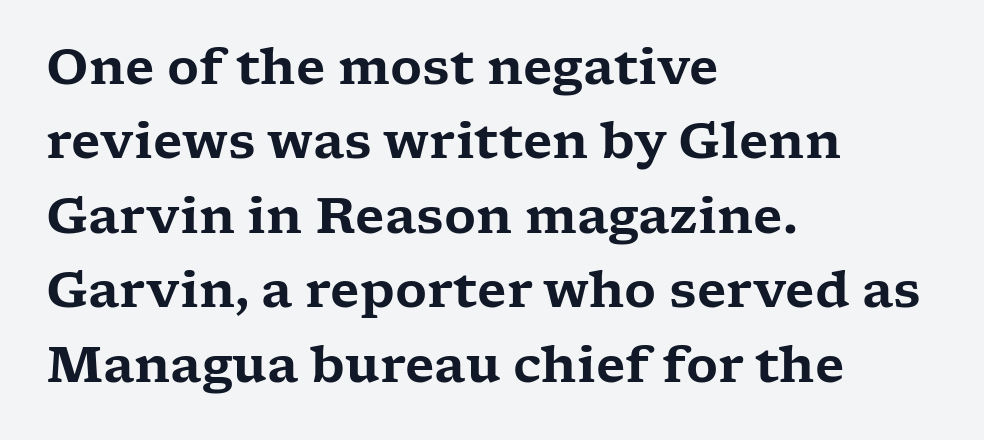
Honestly, the letter spacing is just normal — you wouldn't notice it. The rendering shows small feet on the letterforms — a serif design. Think of a printed novel: that variable character pitch is what you see here. These lines stack with their left ends in a neat column. The strip under each line holds only bare page.
